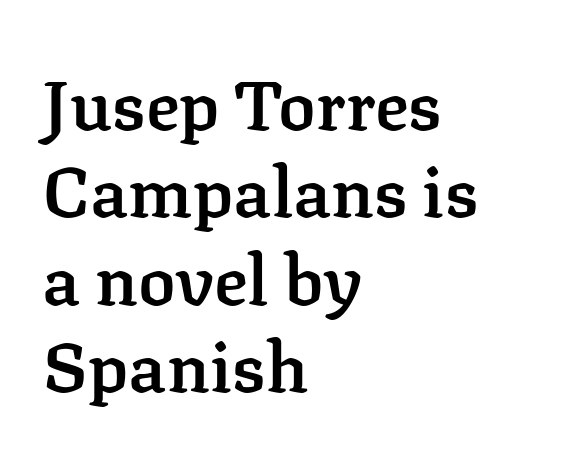
Q: Is the text bold? A: Semi-bold.
Q: Is the text italic (slanted)? A: No, it is upright.
Q: Is the typeface a serif or a sans-serif typeface? A: Serif.
Q: Is the text underlined? A: No.
Q: How is the paragraph aligned? A: Left-aligned.
Q: Is the spacing between letters normal or unusually wide? A: Normal.
Q: Is the spacing between lines tight, normal or loose? A: Normal.
Q: Width (condensed, normal, or wide)? A: Normal.
Q: Stroke contrast? A: Low.
Q: x-height? A: Medium.
Q: Monospaced? A: No.
